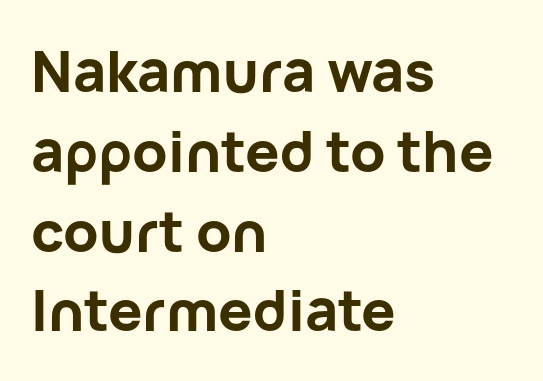
{"serif": "no", "italic": "no", "bold": "yes", "weight": "bold", "width": "normal", "stroke_contrast": "low", "x_height": "medium", "monospaced": "no", "underline": "no", "align": "left", "line_spacing": "normal", "line_spacing_ratio": 1.4, "letter_spacing": "normal", "letter_spacing_em": 0.0, "glyph_px": 57}
